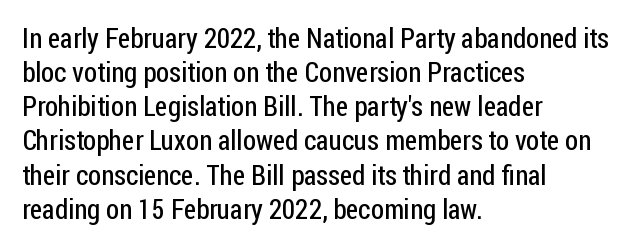
Q: Is the text bold? A: No.
Q: Is the text italic (slanted)? A: No, it is upright.
Q: Is the typeface a serif or a sans-serif typeface? A: Sans-serif.
Q: Is the text underlined? A: No.
Q: How is the paragraph aligned? A: Left-aligned.
Q: Is the spacing between letters normal or unusually wide? A: Normal.
Q: Width (condensed, normal, or wide)? A: Condensed.
Q: Stroke contrast? A: Low.
Q: x-height? A: Medium.
Q: Monospaced? A: No.
